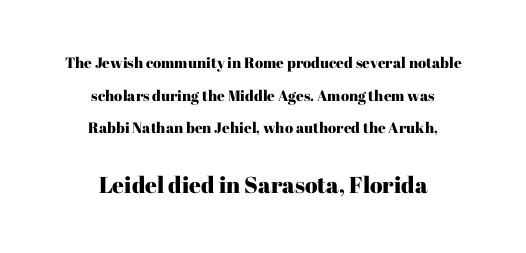
The image shows 23 px text type, upright; set centered, loose line spacing (2.17x), normal letter spacing, not underlined; the second (bottom) block is 1.53x larger.
